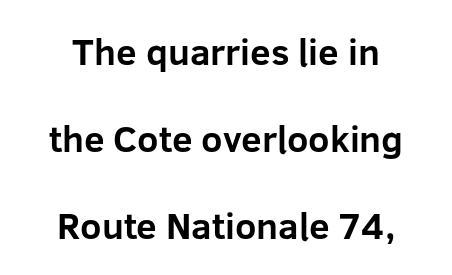
{"serif": "no", "italic": "no", "bold": "yes", "weight": "bold", "width": "normal", "stroke_contrast": "low", "x_height": "medium", "monospaced": "no", "underline": "no", "align": "center", "line_spacing": "loose", "line_spacing_ratio": 2.35, "letter_spacing": "normal", "letter_spacing_em": 0.0, "glyph_px": 37}
